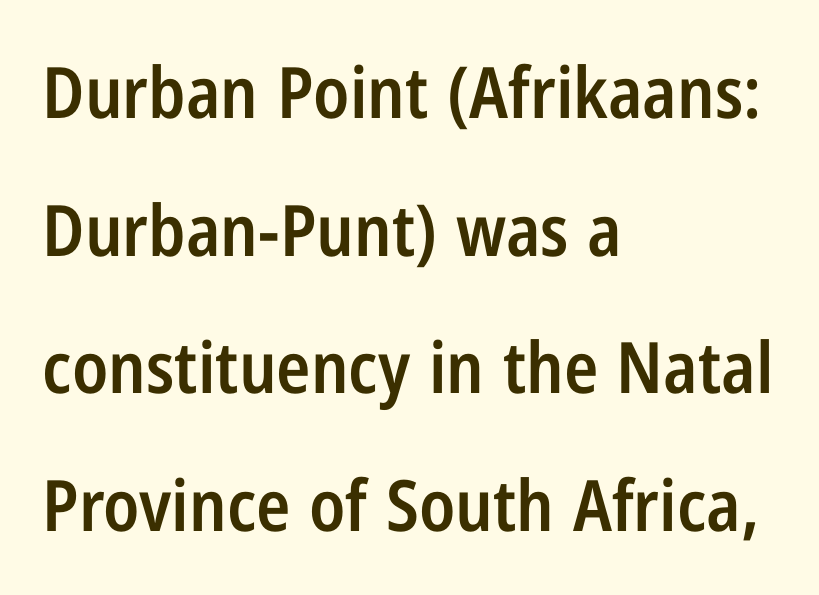
Q: Is the text bold? A: Semi-bold.
Q: Is the text italic (slanted)? A: No, it is upright.
Q: Is the typeface a serif or a sans-serif typeface? A: Sans-serif.
Q: Is the text underlined? A: No.
Q: How is the paragraph aligned? A: Left-aligned.
Q: Is the spacing between letters normal or unusually wide? A: Normal.
Q: Is the spacing between lines tight, normal or loose? A: Loose.
Q: Width (condensed, normal, or wide)? A: Condensed.
Q: Stroke contrast? A: Low.
Q: x-height? A: Medium.
Q: Monospaced? A: No.
